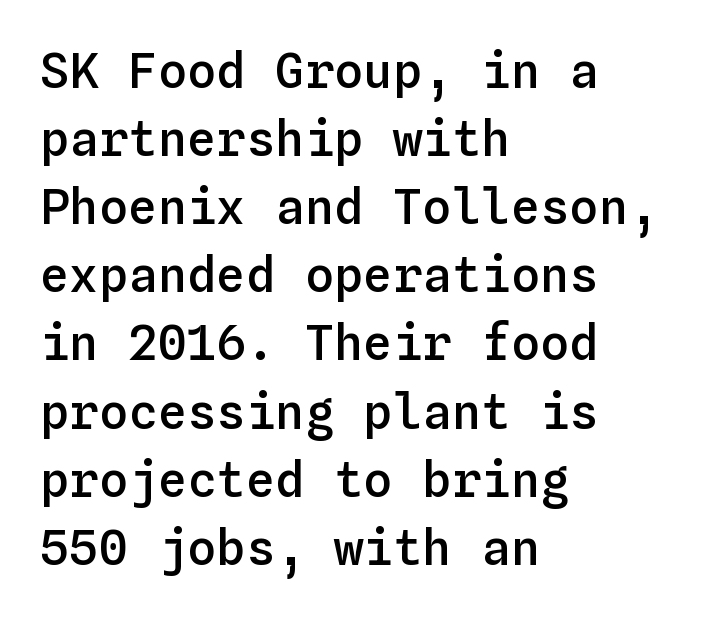
The rendering uses typewriter-style spacing with identical character cells. Does the weight exceed regular? Yes, but only to semibold. Ordinary non-slanted type is in use. The gaps between neighbouring characters are ordinary and unremarkable.
